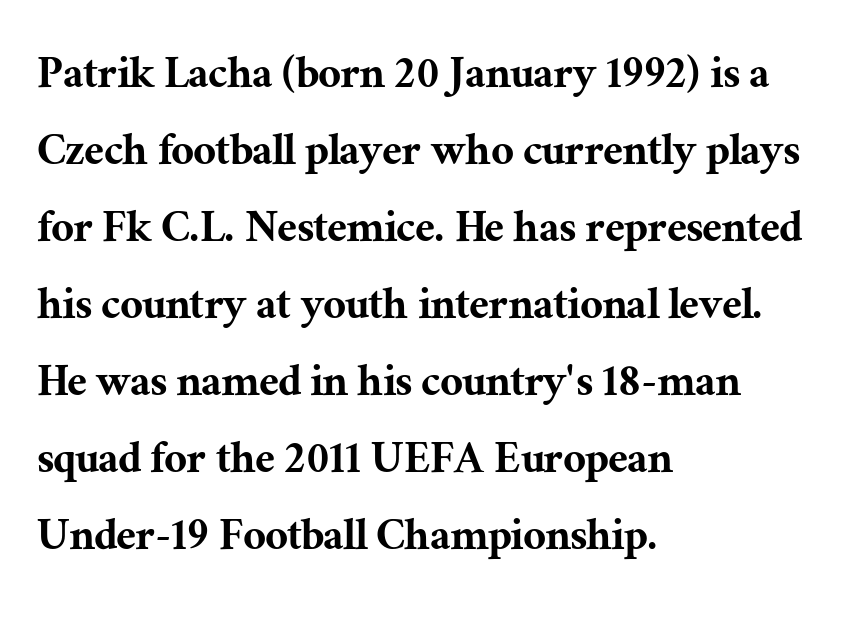
Q: Is the text italic (slanted)? A: No, it is upright.
Q: Is the typeface a serif or a sans-serif typeface? A: Serif.
Q: Is the text underlined? A: No.
Q: How is the paragraph aligned? A: Left-aligned.
Q: Is the spacing between letters normal or unusually wide? A: Normal.
Q: Is the spacing between lines tight, normal or loose? A: Normal.
Q: Width (condensed, normal, or wide)? A: Normal.
Q: Stroke contrast? A: Medium.
Q: x-height? A: Medium.
Q: Monospaced? A: No.
